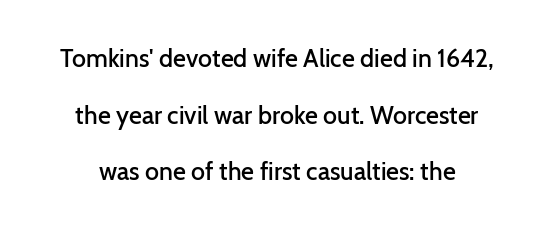
Q: Is the text bold? A: Semi-bold.
Q: Is the text italic (slanted)? A: No, it is upright.
Q: Is the text underlined? A: No.
Q: Is the spacing between letters normal or unusually wide? A: Normal.
Q: Is the spacing between lines tight, normal or loose? A: Loose.
